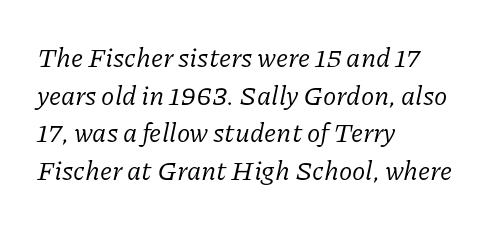
Vertically, the passage feels balanced, rows spaced as you'd expect. Leftover space on each line is placed entirely after the last word. Looking at the ascenders, they clearly lean. Compared with a typical body face, this is equally light or lighter still. Plain, unruled lines of type. Is the letter spacing exaggerated? No — it looks like the ordinary default.
